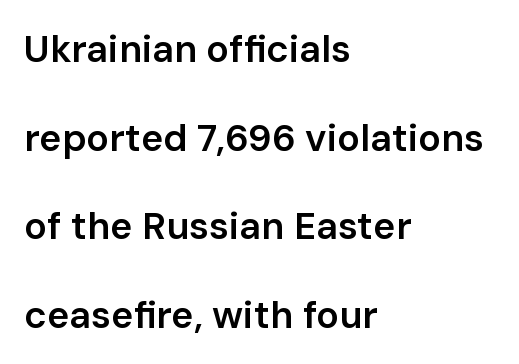
The lettering stays uniformly vertical, giving the passage a roman look. Each letter's strokes conclude bluntly, with no projecting serifs. The passage shown is typed in a proportional face where columns would drift. Successive baselines arrive slowly, with a big drop between each. Descender tails drop into unmarked territory. The setting favours the left margin, as ordinary paragraphs usually do.
